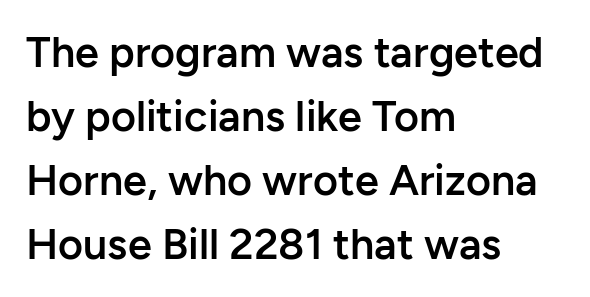
Type without underlining. Proportional: the letters do not fall into vertical columns. If you drew a line through each stem, it would be perfectly vertical. Line starts are locked; line ends wander.
